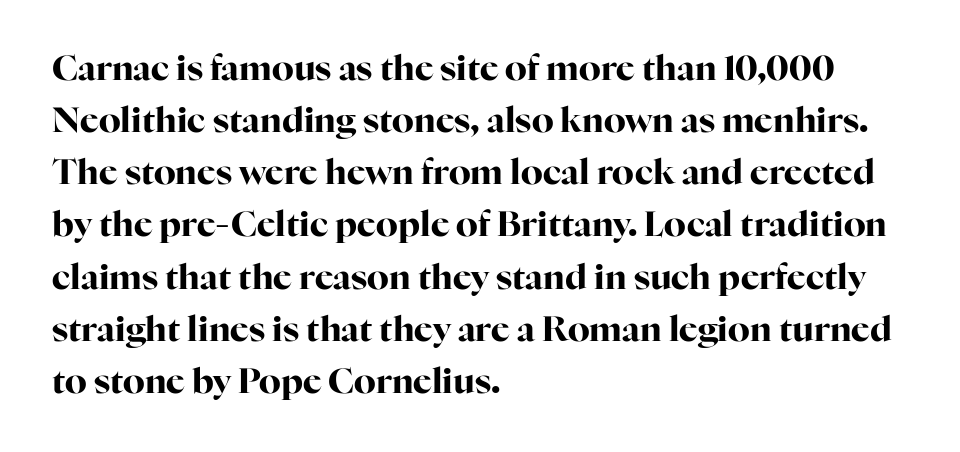
Q: Is the text bold? A: Yes.
Q: Is the text italic (slanted)? A: No, it is upright.
Q: Is the typeface a serif or a sans-serif typeface? A: Serif.
Q: Is the text underlined? A: No.
Q: How is the paragraph aligned? A: Left-aligned.
Q: Is the spacing between letters normal or unusually wide? A: Normal.
Q: Is the spacing between lines tight, normal or loose? A: Normal.
Q: Width (condensed, normal, or wide)? A: Normal.
Q: Stroke contrast? A: High.
Q: x-height? A: Medium.
Q: Monospaced? A: No.
